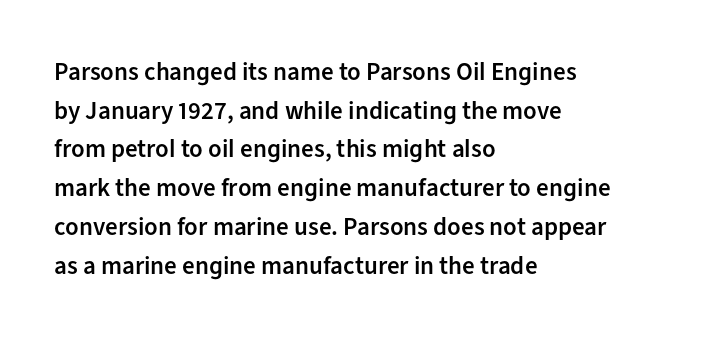
{"italic": "no", "bold": "semi", "underline": "no", "align": "left", "line_spacing": "normal", "line_spacing_ratio": 1.55, "letter_spacing": "normal", "letter_spacing_em": 0.0, "glyph_px": 25}
